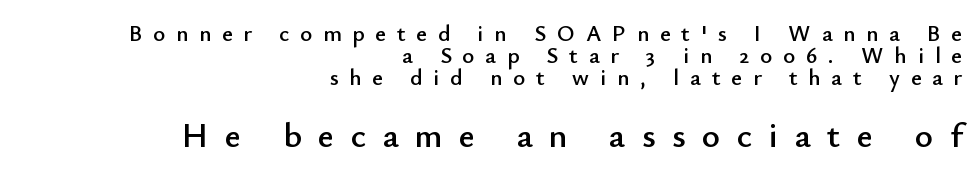
A sans-serif font was chosen for this passage. Block two is the big one; block one sits smaller above it. Unmarked baselines from the first word to the last. Leftover space on each line is placed entirely before the opening word. Looks like regular typesetting: each glyph gets only the width it needs.
